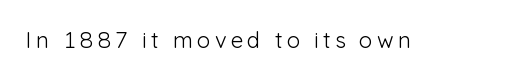
The specimen reads as upright at a glance. The face looks like a standard text weight, possibly lighter. Nobody drew a line under any word here.
